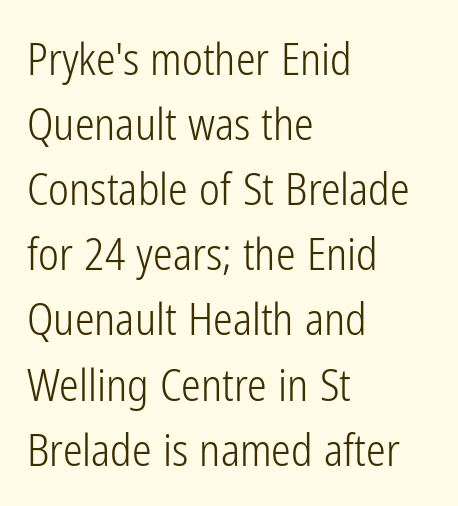
Q: Is the text bold? A: No.
Q: Is the text italic (slanted)? A: No, it is upright.
Q: Is the typeface a serif or a sans-serif typeface? A: Sans-serif.
Q: Is the text underlined? A: No.
Q: How is the paragraph aligned? A: Left-aligned.
Q: Is the spacing between letters normal or unusually wide? A: Normal.
Q: Is the spacing between lines tight, normal or loose? A: Normal.
Q: Width (condensed, normal, or wide)? A: Condensed.
Q: Stroke contrast? A: Low.
Q: x-height? A: Medium.
Q: Monospaced? A: No.
